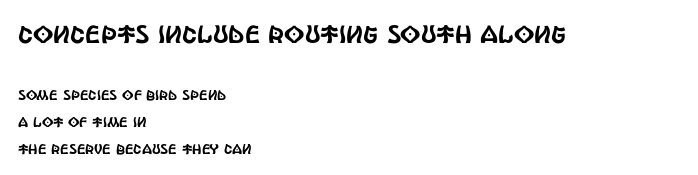
In CSS terms this would be text-align: left. Horizontal bands of white between lines are thick stripes. Upright lettering throughout. Letter spacing: default. Character size in the leading block exceeds that of the trailing block. The baseline area is clear.
